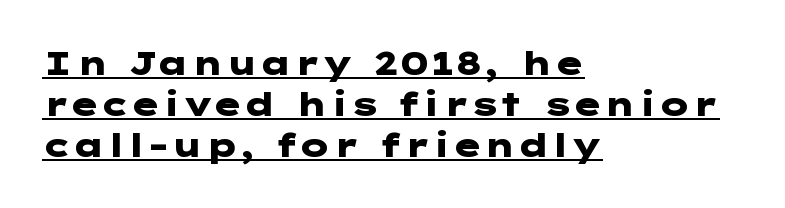
Chunky letters — that's bold for sure. Each letter's strokes conclude bluntly, with no projecting serifs. When letters stand straight like this, we call the style roman or upright. This rendering leaves character spacing at its baseline value. In CSS terms this would be text-align: left. Notice how a bar underscores the lettering throughout.
